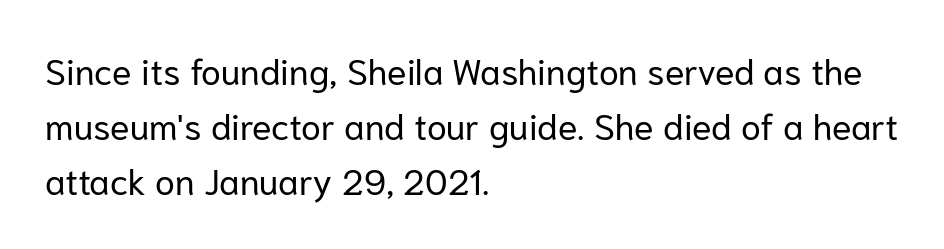
The image shows 36 px regular-weight sans-serif type, upright; set left-aligned, normal line spacing (1.53x), normal letter spacing, not underlined; low stroke contrast and a medium x-height.
